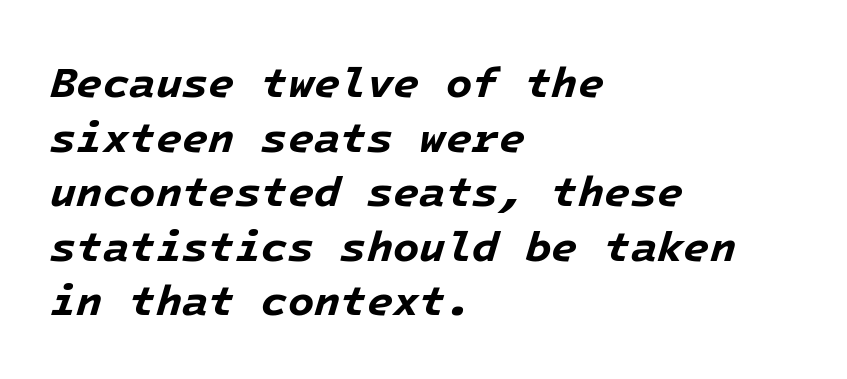
The image shows 43 px bold type, italic (leaning right); set left-aligned, normal line spacing (1.27x), normal letter spacing, not underlined; low stroke contrast and a medium x-height.
